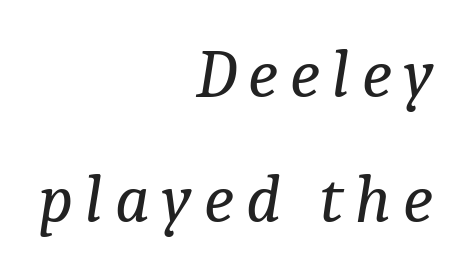
The image shows 68 px regular-weight serif type, italic (leaning right); set right-aligned, line spacing 1.84x, not underlined; low stroke contrast and a medium x-height.
